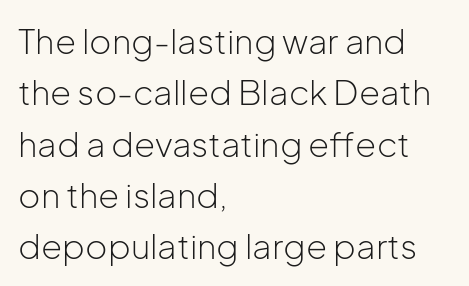
How would I describe the line gaps? Plain and ordinary. Words float on clear page, feet unadorned. On a weight scale, this lands at 450 or below. The rag falls on the right side of this text block. Serif or sans? Sans — the stroke terminals are bare. Tracking here is standard; glyphs follow each other at the usual distance.
